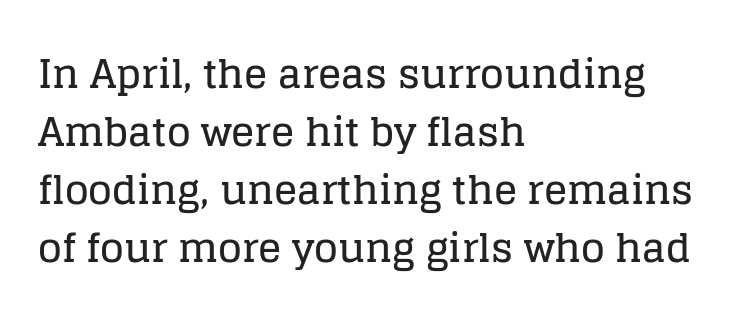
A typesetter would call this proportional, since set widths differ per character. This rendering uses left alignment, leaving the right contour irregular. In terms of leading, this rendering sits right in the middle. Designer's note — italics off, roman on. The letterforms sit shoulder to shoulder at normal distance.
